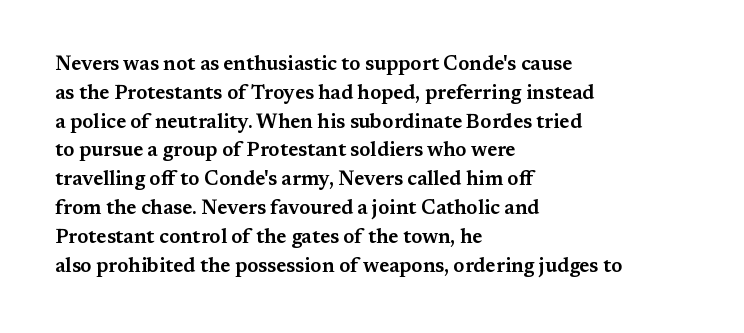
The image shows 20 px text type, upright; set left-aligned, normal line spacing (1.44x), normal letter spacing, not underlined.
